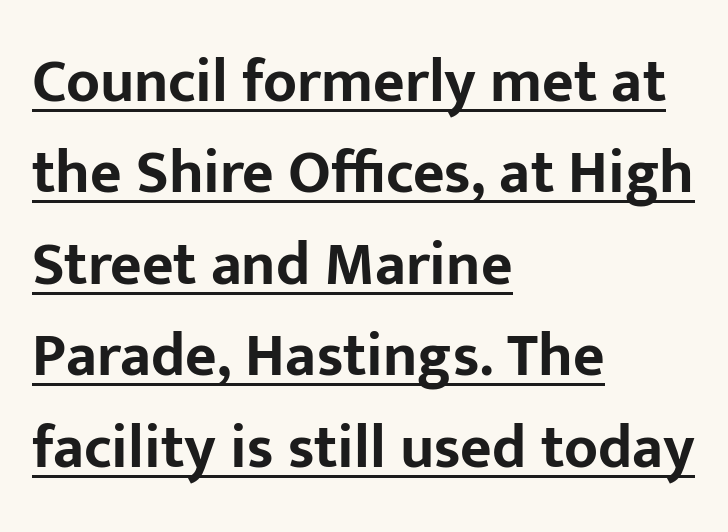
{"serif": "no", "italic": "no", "bold": "yes", "weight": "bold", "width": "normal", "stroke_contrast": "low", "x_height": "medium", "monospaced": "no", "underline": "yes", "align": "left", "line_spacing": "normal", "line_spacing_ratio": 1.5, "letter_spacing": "normal", "letter_spacing_em": 0.0, "glyph_px": 61}
